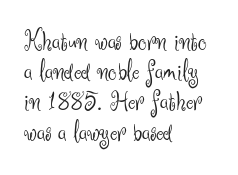
Q: Is the text bold? A: No.
Q: Is the text italic (slanted)? A: No, it is upright.
Q: Is the typeface a serif or a sans-serif typeface? A: Sans-serif.
Q: Is the text underlined? A: No.
Q: How is the paragraph aligned? A: Left-aligned.
Q: Is the spacing between letters normal or unusually wide? A: Normal.
Q: Is the spacing between lines tight, normal or loose? A: Tight.
Q: Width (condensed, normal, or wide)? A: Normal.
Q: Stroke contrast? A: Medium.
Q: x-height? A: Small.
Q: Monospaced? A: No.
